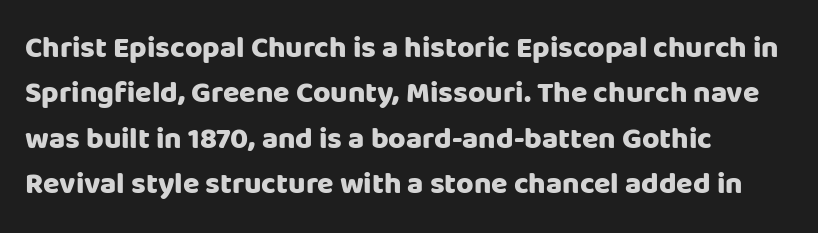
Q: Is the text bold? A: Yes.
Q: Is the text italic (slanted)? A: No, it is upright.
Q: Is the typeface a serif or a sans-serif typeface? A: Sans-serif.
Q: Is the text underlined? A: No.
Q: How is the paragraph aligned? A: Left-aligned.
Q: Is the spacing between letters normal or unusually wide? A: Normal.
Q: Is the spacing between lines tight, normal or loose? A: Normal.
Q: Width (condensed, normal, or wide)? A: Normal.
Q: Stroke contrast? A: Low.
Q: x-height? A: Large.
Q: Monospaced? A: No.
